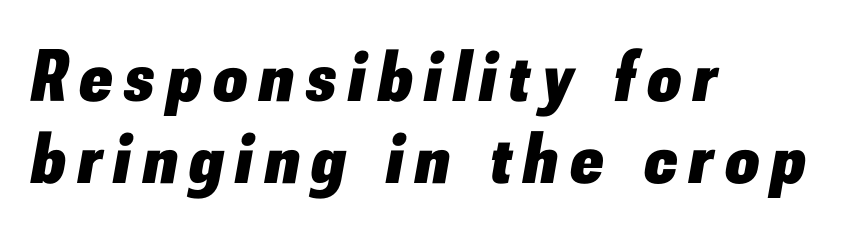
The image shows 73 px heavy type, italic (leaning right); set left-aligned, tight line spacing (1.12x), not underlined; low stroke contrast and a small x-height.
